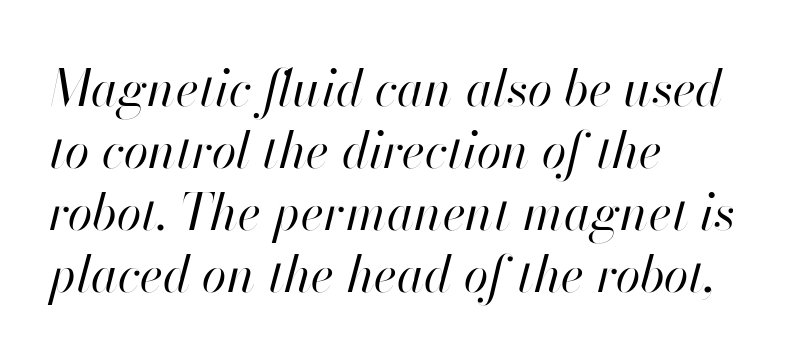
The image shows 50 px regular-weight type, italic (leaning right); set left-aligned, line spacing 1.24x, normal letter spacing, not underlined; high stroke contrast and a small x-height.
